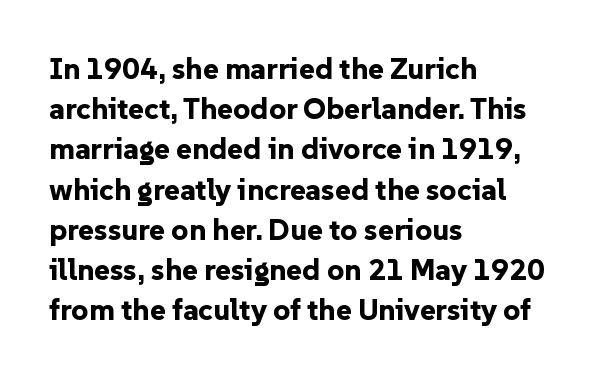
{"serif": "no", "italic": "no", "bold": "yes", "weight": "bold", "width": "normal", "stroke_contrast": "low", "x_height": "medium", "monospaced": "no", "underline": "no", "align": "left", "line_spacing": "normal", "line_spacing_ratio": 1.34, "letter_spacing": "normal", "letter_spacing_em": 0.0, "glyph_px": 30}
